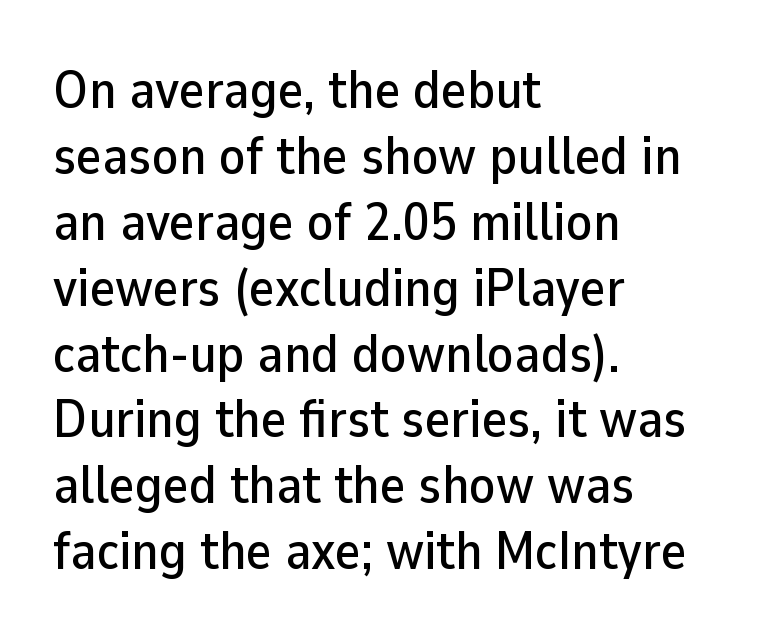
{"serif": "no", "italic": "no", "width": "normal", "stroke_contrast": "low", "x_height": "medium", "monospaced": "no", "underline": "no", "align": "left", "line_spacing_ratio": 1.22, "letter_spacing": "normal", "letter_spacing_em": 0.0, "glyph_px": 54}
